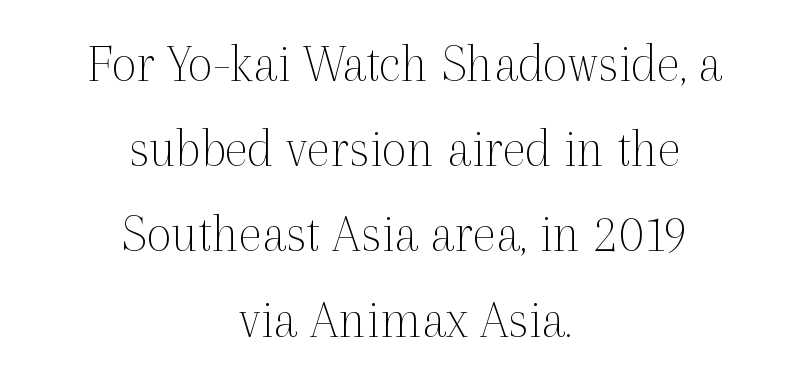
The image shows 55 px thin serif type, upright; set centered, normal line spacing (1.55x), normal letter spacing, not underlined; a medium x-height.
